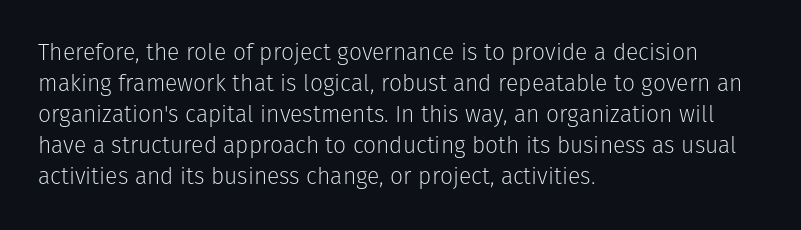
Posture: upright roman. The ragged edge is on the right, which tells us the setting is flush left. Reading down the column, the eye jumps a familiar distance to each next line. The specimen omits any rule beneath the text block's lines. The face looks like a standard text weight, possibly lighter.
